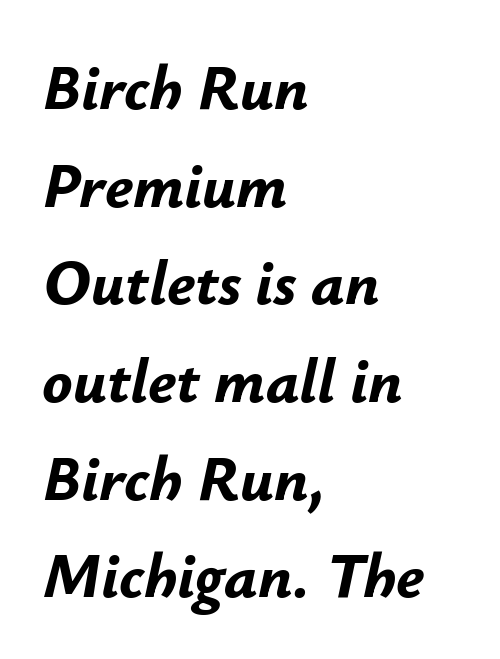
{"italic": "yes", "lean": "right", "slant_degrees": 12, "bold": "yes", "weight": "bold", "width": "normal", "stroke_contrast": "low", "x_height": "small", "monospaced": "no", "underline": "no", "align": "left", "line_spacing": "normal", "line_spacing_ratio": 1.55, "letter_spacing": "normal", "letter_spacing_em": 0.0, "glyph_px": 63}
